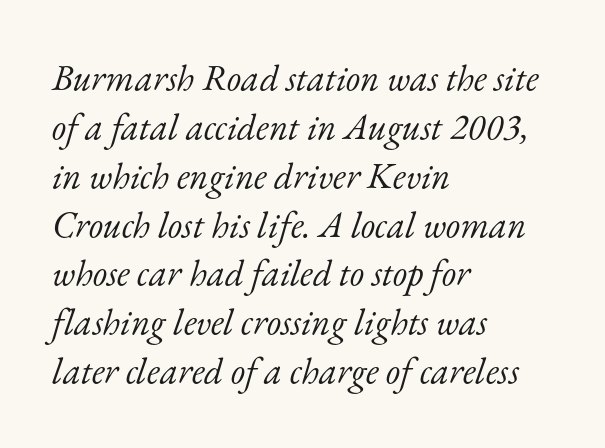
{"serif": "yes", "italic": "yes", "lean": "right", "slant_degrees": 17, "bold": "no", "weight": "light", "width": "normal", "stroke_contrast": "low", "x_height": "small", "monospaced": "no", "underline": "no", "align": "left", "line_spacing": "normal", "line_spacing_ratio": 1.32, "letter_spacing": "normal", "letter_spacing_em": 0.0, "glyph_px": 37}
